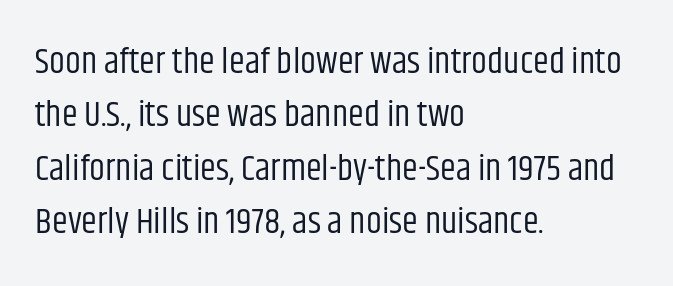
The image shows 36 px regular-weight, condensed sans-serif type, upright; set left-aligned, normal line spacing (1.48x), normal letter spacing, not underlined; low stroke contrast and a large x-height.
